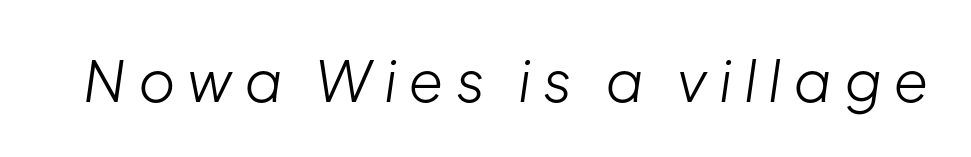
This sample has the flowing, uneven cadence of proportional lettering. Honestly, there is no underline to notice here at all. Quick note: italic. A light-to-regular cut is what we see here. The letterforms stand isolated, each surrounded by extra space.
